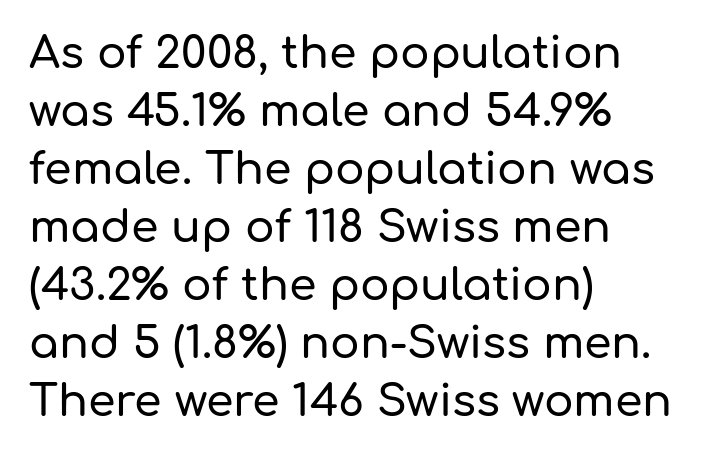
It's the straight-up-and-down kind of type. The passage shown is typed in a proportional face where columns would drift. Default kerning and tracking; the words read as compact shapes. Type without underlining. Type style note: lacks serifs.
